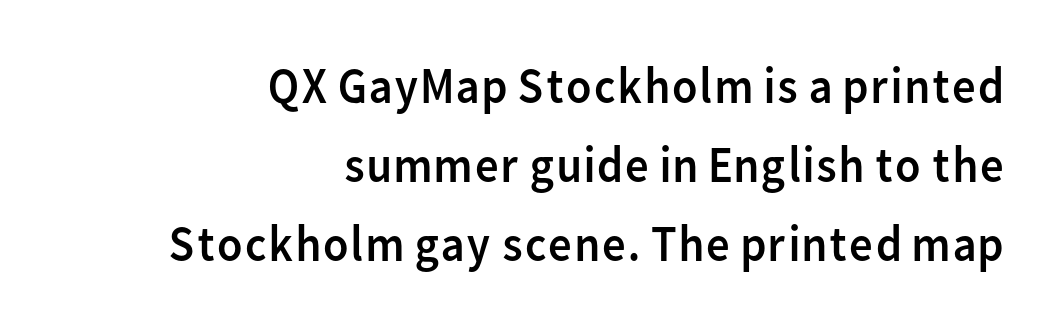
The gaps between neighbouring characters are ordinary and unremarkable. The rendering uses natural spacing where letterforms have individual widths. The space between consecutive lines is moderate. Letters have the restrained weight of plain body copy at most.
